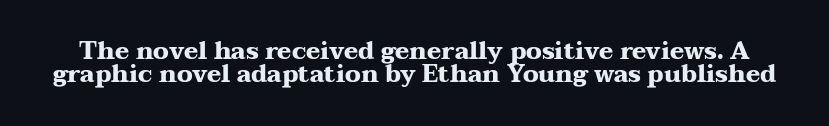
The image shows 24 px bold type, upright; set tight line spacing (0.96x), normal letter spacing, not underlined.
